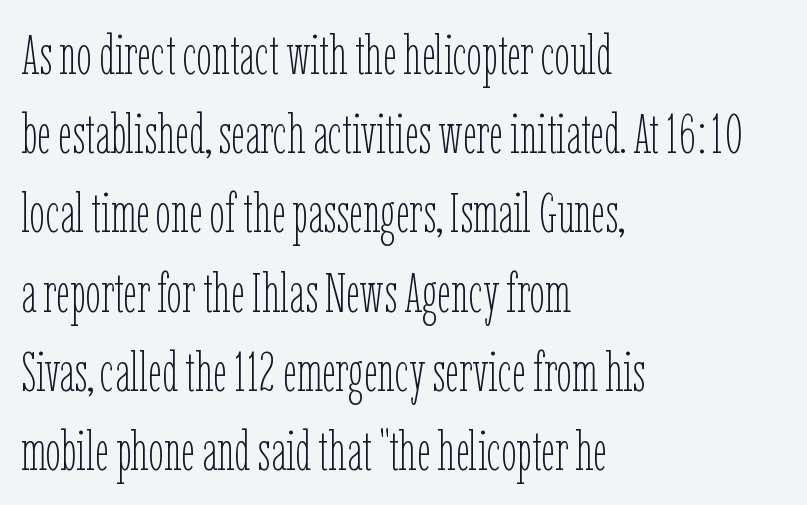
Q: Is the text bold? A: No.
Q: Is the text italic (slanted)? A: No, it is upright.
Q: Is the text underlined? A: No.
Q: How is the paragraph aligned? A: Left-aligned.
Q: Is the spacing between letters normal or unusually wide? A: Normal.
Q: Is the spacing between lines tight, normal or loose? A: Normal.
Q: Width (condensed, normal, or wide)? A: Condensed.
Q: Stroke contrast? A: Low.
Q: x-height? A: Medium.
Q: Monospaced? A: No.
